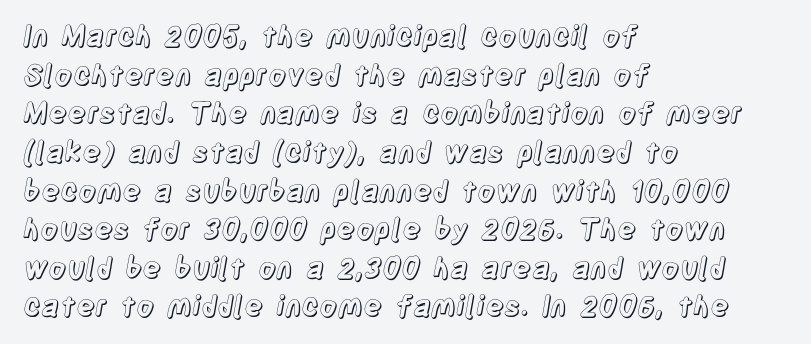
Here the designer chose a conventional face with non-uniform glyph widths. Nothing unusual about the tracking: characters are spaced as the font intends. No word sits above an underline. A student would call this left alignment; a typographer would say flush left, rag right.
